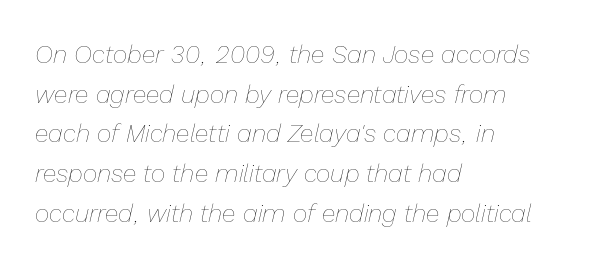
The image shows 25 px text type, italic (leaning right); set left-aligned, normal line spacing (1.59x), normal letter spacing, not underlined.
